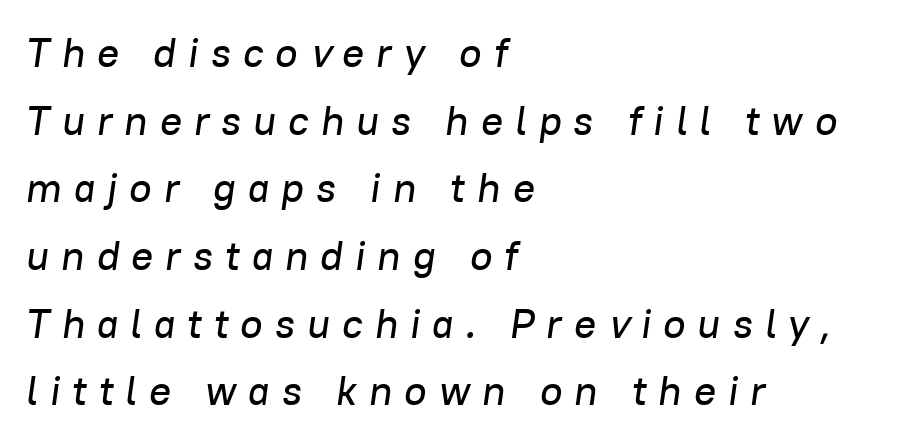
Do the characters align in a grid? No, the font is proportional. Rows of type keep a routine distance in the vertical direction. The passage is arranged the way most books set body copy — flush left. Underlining? Definitely not there.
